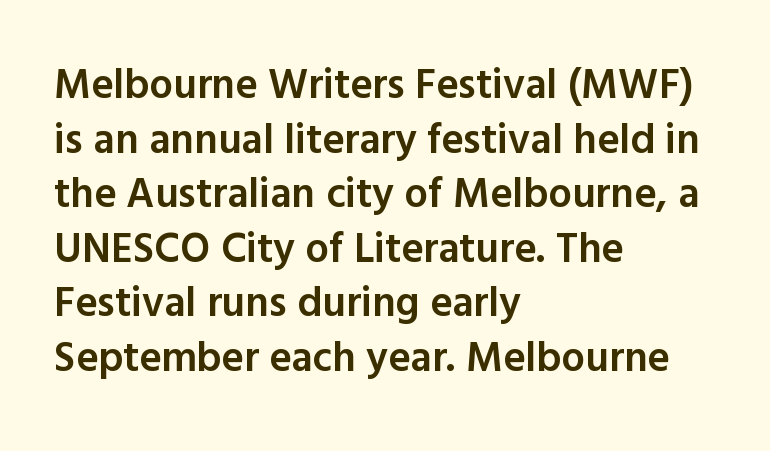
The image shows 42 px semibold sans-serif type, upright; set left-aligned, normal line spacing (1.3x), normal letter spacing, not underlined; a medium x-height.
